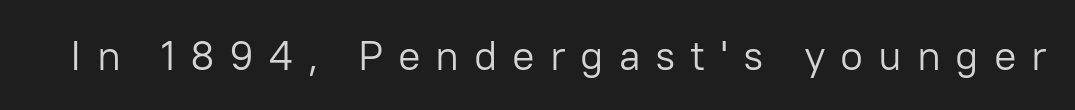
{"serif": "no", "italic": "no", "bold": "no", "weight": "light", "width": "normal", "stroke_contrast": "low", "x_height": "medium", "monospaced": "no", "underline": "no", "letter_spacing": "wide", "letter_spacing_em": 0.35, "glyph_px": 42}
